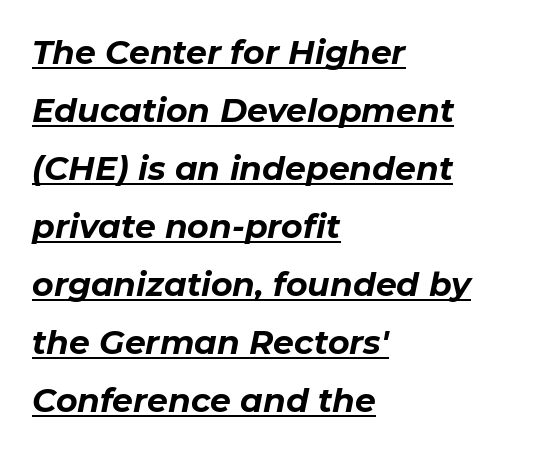
The image shows 33 px bold type, italic (leaning right); set left-aligned, line spacing 1.76x, normal letter spacing, underlined; low stroke contrast and a medium x-height.
